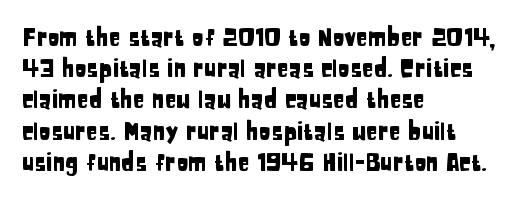
{"italic": "no", "underline": "no", "align": "left", "line_spacing": "normal", "line_spacing_ratio": 1.3, "letter_spacing": "normal", "letter_spacing_em": 0.0, "glyph_px": 24}
